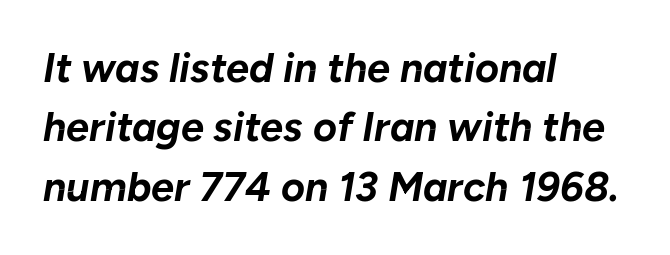
{"italic": "yes", "lean": "right", "slant_degrees": 10, "bold": "yes", "weight": "bold", "width": "normal", "stroke_contrast": "low", "x_height": "medium", "monospaced": "no", "underline": "no", "align": "left", "line_spacing": "normal", "line_spacing_ratio": 1.45, "letter_spacing": "normal", "letter_spacing_em": 0.0, "glyph_px": 41}
